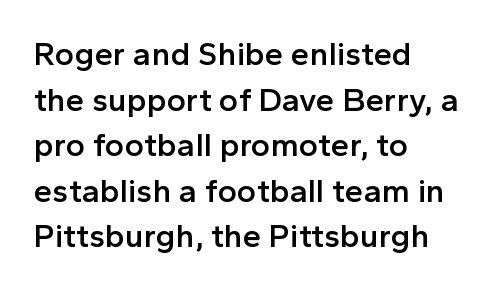
The axis of the letterforms is exactly vertical. Heft: intermediate — a semibold. A typesetter would label this face a sans. Just letters on the line, the space beneath them empty. No extra tracking has been applied to these lines. The rendering uses natural spacing where letterforms have individual widths.
